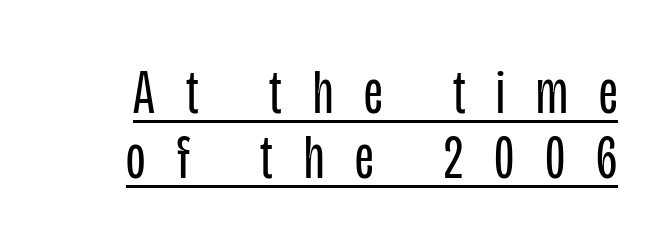
This sample has the flowing, uneven cadence of proportional lettering. The passage shown is underscored from start to finish. Rendered with straight, roman letterforms. The characters display no serif detailing; their extremities are plain. Each stroke keeps to a modest, everyday thickness or less.
